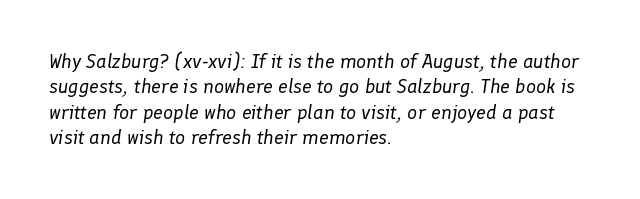
The image shows 20 px text type, italic (leaning right); set left-aligned, normal line spacing (1.27x), normal letter spacing, not underlined.
